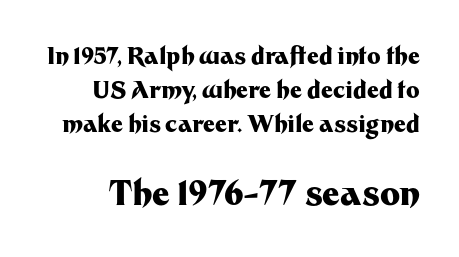
Every letter is thick-stroked: bold, no question. Unlike a traditional serif, this face leaves its strokes unadorned. The block of text has a typical density, with ordinary space between rows. Whoever set this made the second block the dominant, larger element. This is the regular roman posture of the typeface. There is no visible air inserted between adjacent glyphs.
